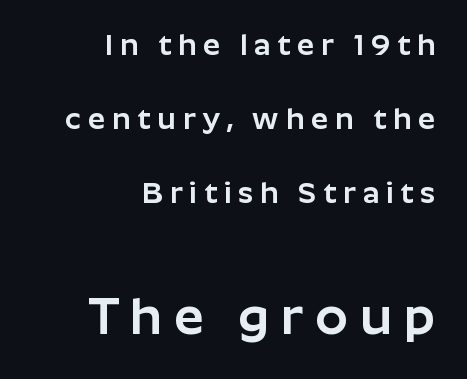
{"serif": "no", "italic": "no", "width": "normal", "stroke_contrast": "low", "x_height": "medium", "monospaced": "no", "underline": "no", "align": "right", "line_spacing": "loose", "line_spacing_ratio": 2.46, "letter_spacing": "wide", "letter_spacing_em": 0.23, "larger_block": "second", "size_ratio": 1.73, "glyph_px": 52}
